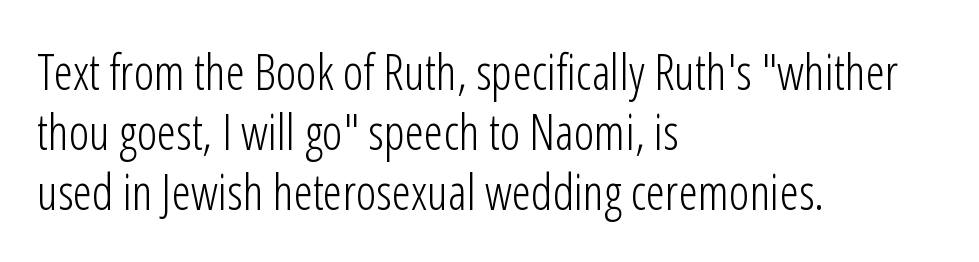
The image shows 49 px light, condensed sans-serif type, upright; set left-aligned, line spacing 1.22x, normal letter spacing, not underlined; low stroke contrast and a medium x-height.
